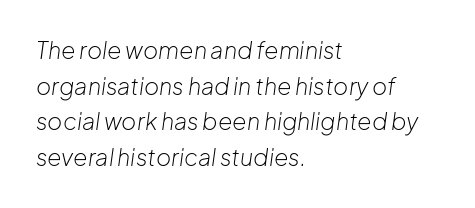
Q: Is the text bold? A: No.
Q: Is the text italic (slanted)? A: Yes, it leans right by about 8 degrees.
Q: Is the text underlined? A: No.
Q: How is the paragraph aligned? A: Left-aligned.
Q: Is the spacing between letters normal or unusually wide? A: Normal.
Q: Is the spacing between lines tight, normal or loose? A: Normal.
